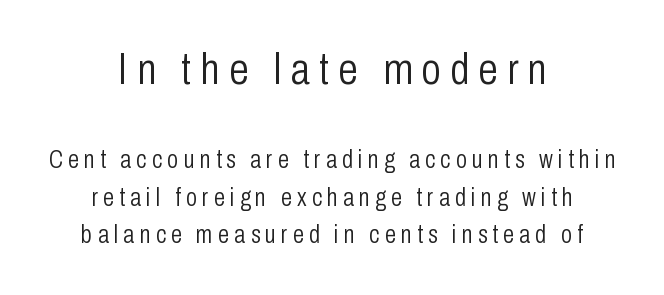
Q: Is the text bold? A: No.
Q: Is the text italic (slanted)? A: No, it is upright.
Q: Is the typeface a serif or a sans-serif typeface? A: Sans-serif.
Q: Is the text underlined? A: No.
Q: How is the paragraph aligned? A: Centered.
Q: Is the spacing between letters normal or unusually wide? A: Unusually wide.
Q: Is the spacing between lines tight, normal or loose? A: Normal.
Q: Which block of text is set in a larger size, the first (top) or the second (bottom)? A: The first (top) one.
Q: Width (condensed, normal, or wide)? A: Condensed.
Q: Stroke contrast? A: Low.
Q: x-height? A: Medium.
Q: Monospaced? A: No.
